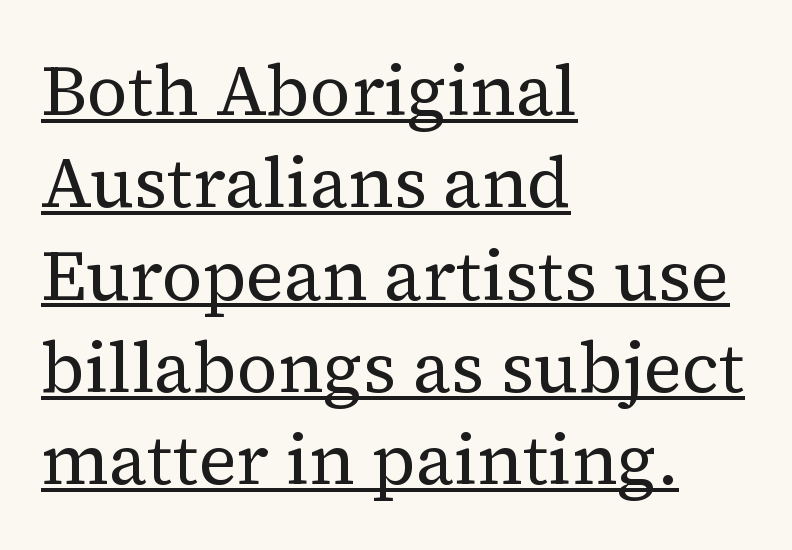
The image shows 71 px regular-weight serif type, upright; set left-aligned, normal line spacing (1.3x), normal letter spacing, underlined; medium stroke contrast and a medium x-height.
